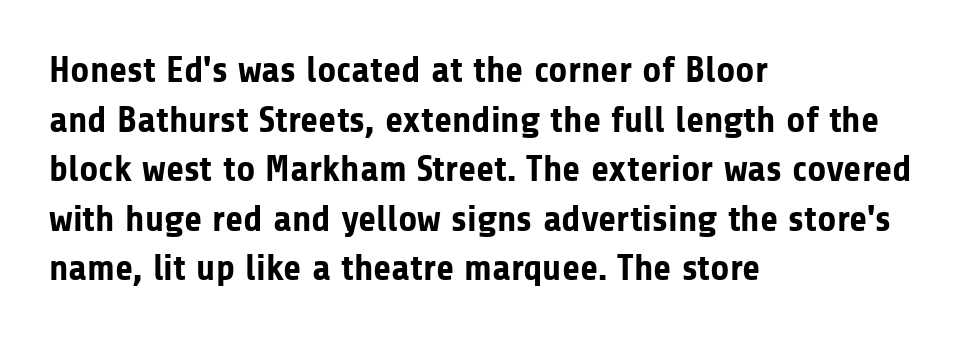
Q: Is the text bold? A: Yes.
Q: Is the text italic (slanted)? A: No, it is upright.
Q: Is the typeface a serif or a sans-serif typeface? A: Sans-serif.
Q: Is the text underlined? A: No.
Q: How is the paragraph aligned? A: Left-aligned.
Q: Is the spacing between letters normal or unusually wide? A: Normal.
Q: Is the spacing between lines tight, normal or loose? A: Normal.
Q: Width (condensed, normal, or wide)? A: Normal.
Q: Stroke contrast? A: Low.
Q: x-height? A: Medium.
Q: Monospaced? A: No.
